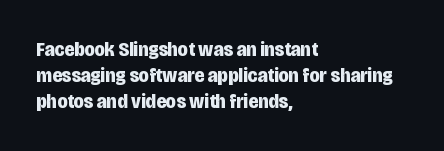
{"italic": "no", "bold": "yes", "underline": "no", "align": "left", "line_spacing": "normal", "line_spacing_ratio": 1.25, "letter_spacing": "normal", "letter_spacing_em": 0.0, "glyph_px": 21}
